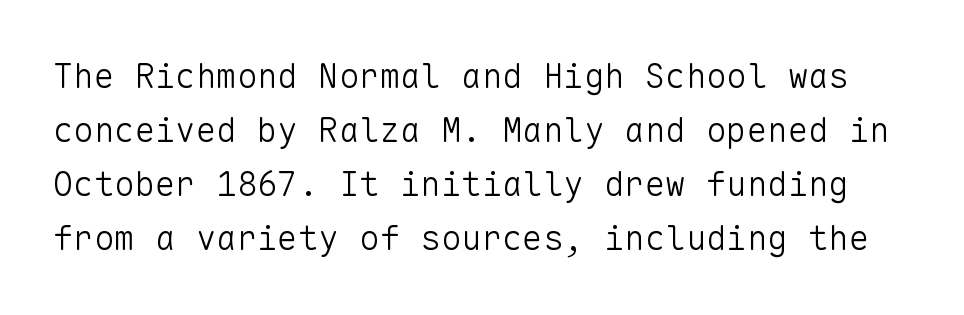
The image shows 34 px light sans-serif type, upright, monospaced; set normal line spacing (1.59x), normal letter spacing, not underlined; low stroke contrast and a medium x-height.
